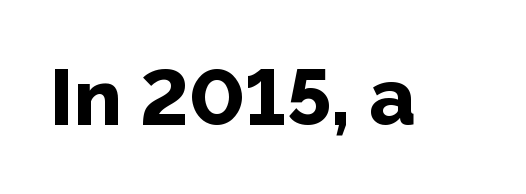
Q: Is the text bold? A: Yes.
Q: Is the text italic (slanted)? A: No, it is upright.
Q: Is the typeface a serif or a sans-serif typeface? A: Sans-serif.
Q: Is the text underlined? A: No.
Q: Is the spacing between letters normal or unusually wide? A: Normal.
Q: Width (condensed, normal, or wide)? A: Normal.
Q: Stroke contrast? A: Low.
Q: x-height? A: Medium.
Q: Monospaced? A: No.
